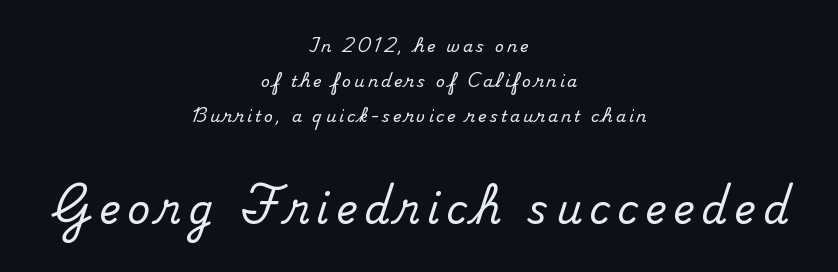
Q: Is the text italic (slanted)? A: Yes.
Q: Is the typeface a serif or a sans-serif typeface? A: Serif.
Q: Is the text underlined? A: No.
Q: How is the paragraph aligned? A: Centered.
Q: Is the spacing between lines tight, normal or loose? A: Loose.
Q: Which block of text is set in a larger size, the first (top) or the second (bottom)? A: The second (bottom) one.
Q: Width (condensed, normal, or wide)? A: Normal.
Q: Stroke contrast? A: Medium.
Q: x-height? A: Small.
Q: Monospaced? A: No.
